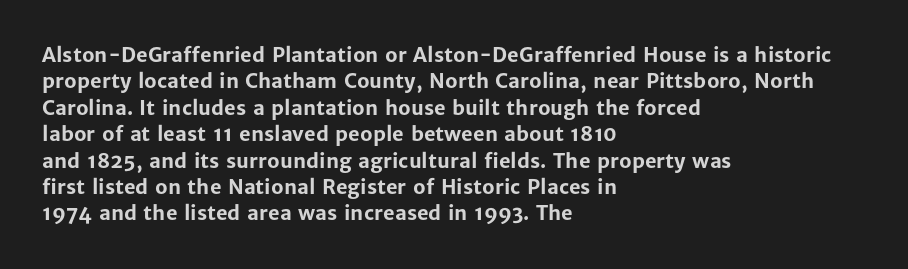
The image shows 20 px bold type, upright; set left-aligned, normal line spacing (1.32x), normal letter spacing, not underlined.
